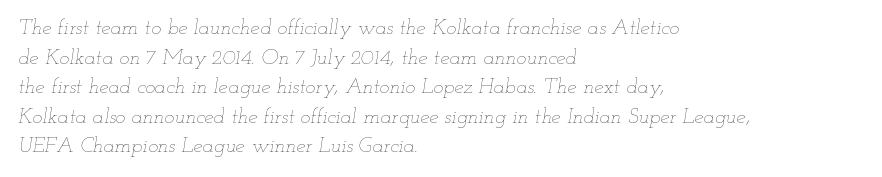
These lines were composed using italics. Short and long lines alike share a common starting point at left. The face looks like a standard text weight, possibly lighter. Descenders hang freely into open space. What stands out about the letter spacing? Nothing — it is the standard amount.
